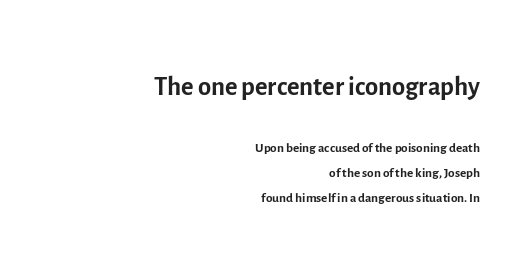
The image shows 38 px regular-weight sans-serif type, upright; set right-aligned, normal line spacing (1.31x), normal letter spacing, not underlined; the first (top) block is 2.0x larger; a medium x-height.
